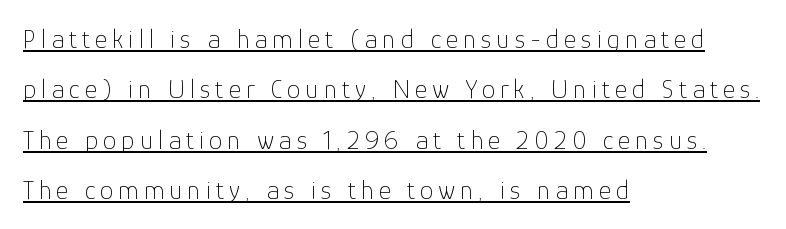
Q: Is the text bold? A: No.
Q: Is the text italic (slanted)? A: No, it is upright.
Q: Is the text underlined? A: Yes.
Q: How is the paragraph aligned? A: Left-aligned.
